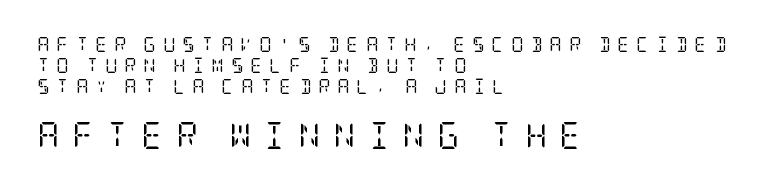
{"italic": "no", "bold": "no", "underline": "no", "align": "left", "line_spacing": "normal", "line_spacing_ratio": 1.41, "letter_spacing": "wide", "letter_spacing_em": 0.47, "larger_block": "second", "size_ratio": 1.8, "glyph_px": 27}
